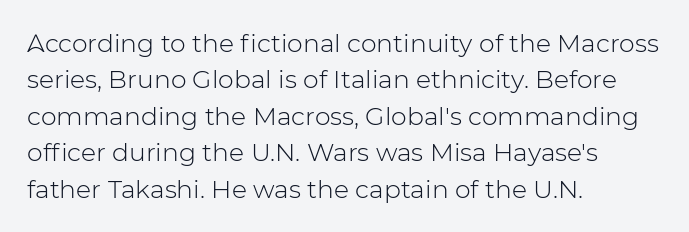
Q: Is the text bold? A: No.
Q: Is the text italic (slanted)? A: No, it is upright.
Q: Is the text underlined? A: No.
Q: How is the paragraph aligned? A: Left-aligned.
Q: Is the spacing between letters normal or unusually wide? A: Normal.
Q: Is the spacing between lines tight, normal or loose? A: Normal.
